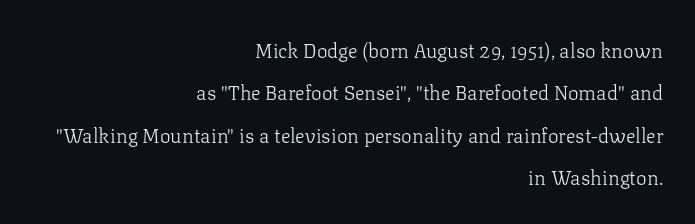
Stems and bowls with no extra thickness — not bold. Nothing unusual about the tracking: characters are spaced as the font intends. Check the space under the baseline: it is left empty. The line-height multiplier appears high, well above default. Where is the straight margin? On the right. A roman cut, with each character standing at attention.
